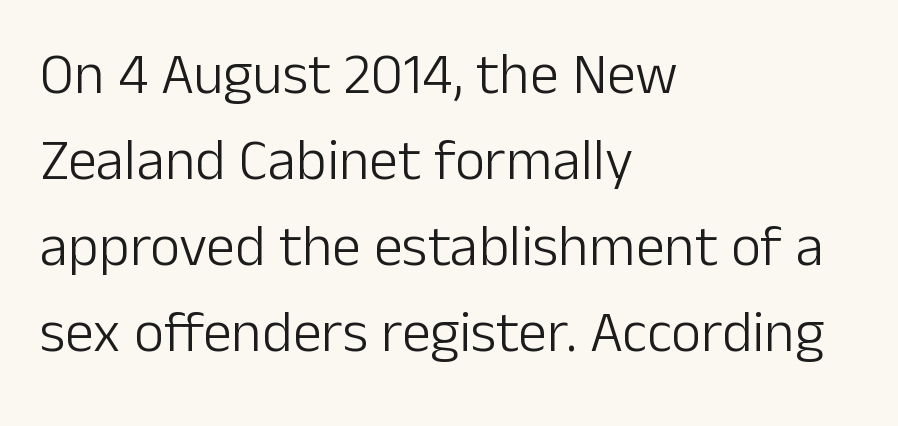
Q: Is the text bold? A: No.
Q: Is the text italic (slanted)? A: No, it is upright.
Q: Is the typeface a serif or a sans-serif typeface? A: Sans-serif.
Q: Is the text underlined? A: No.
Q: How is the paragraph aligned? A: Left-aligned.
Q: Is the spacing between letters normal or unusually wide? A: Normal.
Q: Is the spacing between lines tight, normal or loose? A: Normal.
Q: Width (condensed, normal, or wide)? A: Normal.
Q: Stroke contrast? A: Low.
Q: x-height? A: Medium.
Q: Monospaced? A: No.
